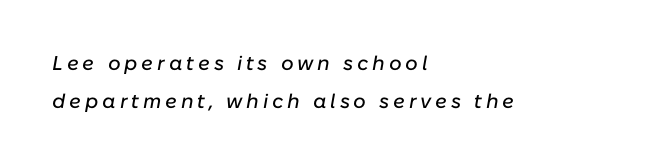
The image shows 20 px text type, italic (leaning right); set left-aligned, loose line spacing (1.91x), not underlined.
